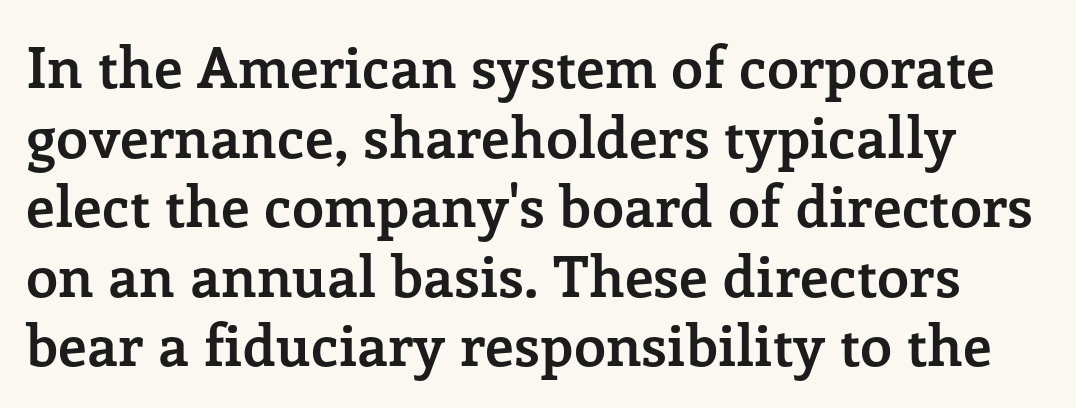
{"serif": "yes", "italic": "no", "bold": "yes", "weight": "semibold", "width": "normal", "stroke_contrast": "low", "x_height": "medium", "monospaced": "no", "underline": "no", "line_spacing_ratio": 1.22, "letter_spacing": "normal", "letter_spacing_em": 0.0, "glyph_px": 57}
